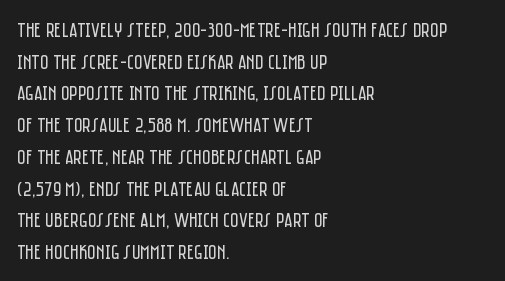
Q: Is the text bold? A: No.
Q: Is the text italic (slanted)? A: No, it is upright.
Q: Is the text underlined? A: No.
Q: How is the paragraph aligned? A: Left-aligned.
Q: Is the spacing between letters normal or unusually wide? A: Normal.
Q: Is the spacing between lines tight, normal or loose? A: Normal.
